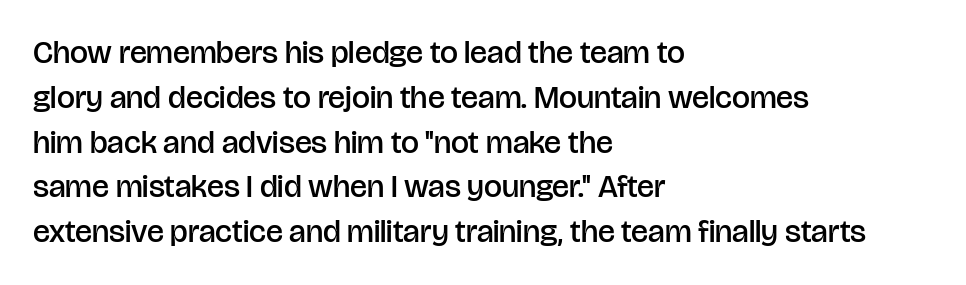
{"serif": "no", "italic": "no", "bold": "semi", "weight": "semibold", "width": "normal", "stroke_contrast": "low", "x_height": "large", "monospaced": "no", "underline": "no", "align": "left", "line_spacing": "normal", "line_spacing_ratio": 1.4, "letter_spacing": "normal", "letter_spacing_em": 0.0, "glyph_px": 32}
